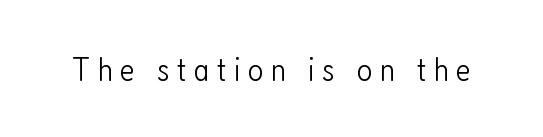
Q: Is the text bold? A: No.
Q: Is the text italic (slanted)? A: No, it is upright.
Q: Is the typeface a serif or a sans-serif typeface? A: Sans-serif.
Q: Is the text underlined? A: No.
Q: Is the spacing between letters normal or unusually wide? A: Unusually wide.
Q: Width (condensed, normal, or wide)? A: Condensed.
Q: Stroke contrast? A: Low.
Q: x-height? A: Medium.
Q: Monospaced? A: No.
